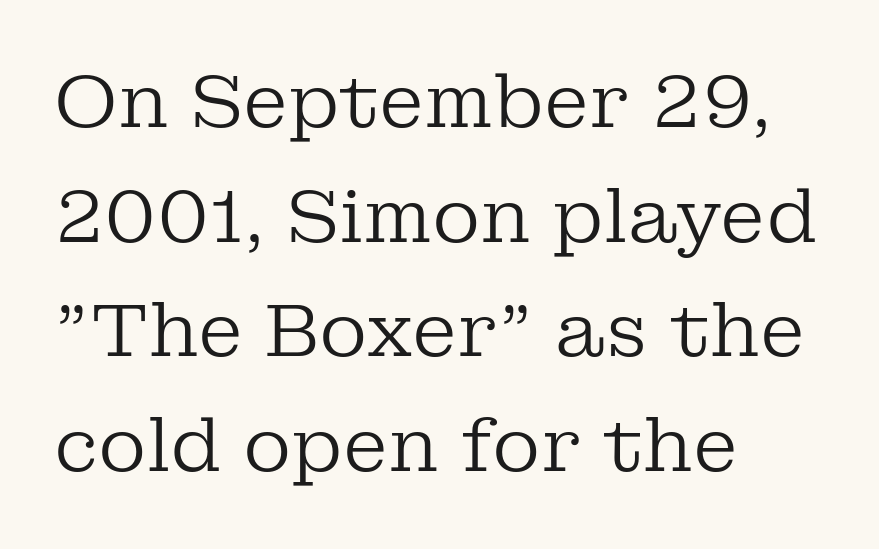
{"serif": "yes", "italic": "no", "bold": "no", "weight": "regular", "width": "normal", "stroke_contrast": "low", "x_height": "medium", "monospaced": "no", "underline": "no", "align": "left", "line_spacing": "normal", "line_spacing_ratio": 1.55, "letter_spacing": "normal", "letter_spacing_em": 0.0, "glyph_px": 74}
